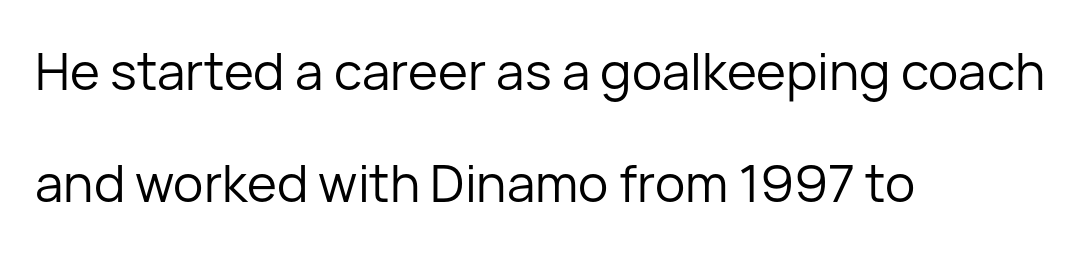
{"serif": "no", "italic": "no", "bold": "no", "weight": "regular", "width": "normal", "stroke_contrast": "low", "x_height": "medium", "monospaced": "no", "underline": "no", "align": "left", "line_spacing": "loose", "line_spacing_ratio": 2.2, "letter_spacing": "normal", "letter_spacing_em": 0.0, "glyph_px": 51}
